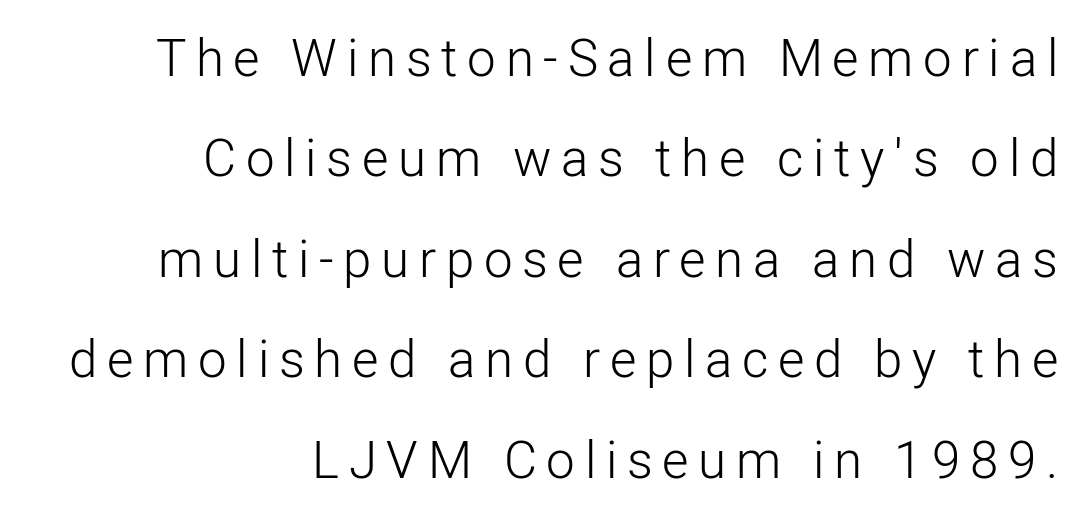
Think of a printed novel: that variable character pitch is what you see here. The strokes are not fattened; the text isn't bold. The space directly below the letters is spotless. The passage shown stacks its lines with a broad gap. Posture: straight, roman, zero tilt.
